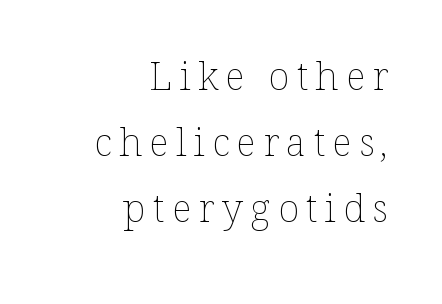
Q: Is the text bold? A: No.
Q: Is the text italic (slanted)? A: No, it is upright.
Q: Is the text underlined? A: No.
Q: How is the paragraph aligned? A: Right-aligned.
Q: Is the spacing between lines tight, normal or loose? A: Normal.
Q: Width (condensed, normal, or wide)? A: Normal.
Q: Stroke contrast? A: Low.
Q: x-height? A: Medium.
Q: Monospaced? A: No.
